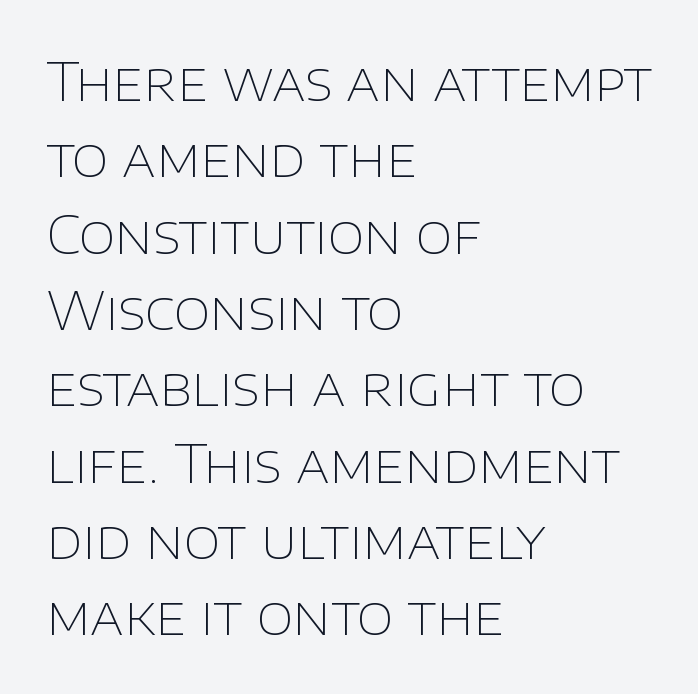
{"serif": "no", "italic": "no", "bold": "no", "weight": "thin", "width": "normal", "stroke_contrast": "low", "x_height": "large", "monospaced": "no", "underline": "no", "align": "left", "line_spacing": "normal", "line_spacing_ratio": 1.44, "letter_spacing": "normal", "letter_spacing_em": 0.0, "glyph_px": 53}
